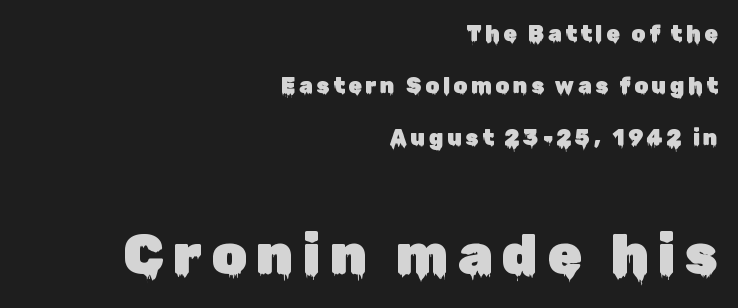
If you squint, the bottom block still reads clearly — it's the larger of the two. The lettering stays uniformly vertical, giving the passage a roman look. I'd call this a sans setting — the letters go barefoot. The line-height multiplier appears high, well above default. Horizontal alignment here is rightward, an uncommon choice for prose.
